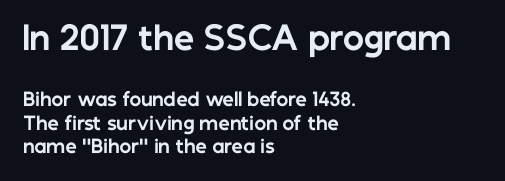
The image shows 32 px bold sans-serif type, upright; set left-aligned, normal line spacing (1.3x), normal letter spacing, not underlined; the first (top) block is 1.78x larger; low stroke contrast and a medium x-height.
